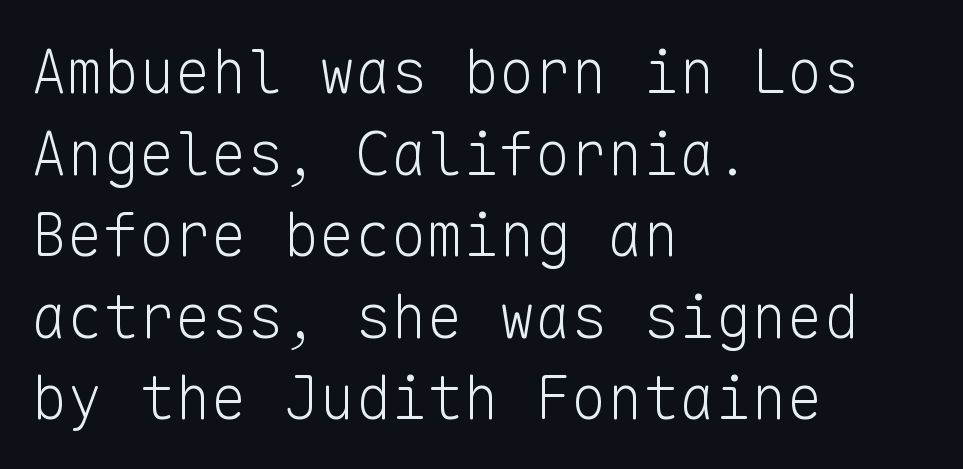
{"serif": "no", "italic": "no", "bold": "no", "weight": "light", "width": "normal", "stroke_contrast": "low", "x_height": "medium", "monospaced": "yes", "underline": "no", "align": "left", "line_spacing": "normal", "line_spacing_ratio": 1.36, "letter_spacing": "normal", "letter_spacing_em": 0.0, "glyph_px": 60}
